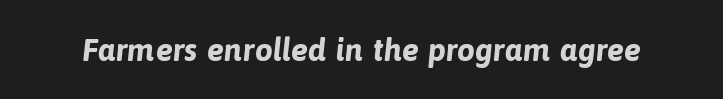
{"serif": "no", "bold": "yes", "weight": "bold", "width": "normal", "stroke_contrast": "low", "x_height": "medium", "monospaced": "no", "underline": "no", "letter_spacing": "normal", "letter_spacing_em": 0.0, "glyph_px": 32}
